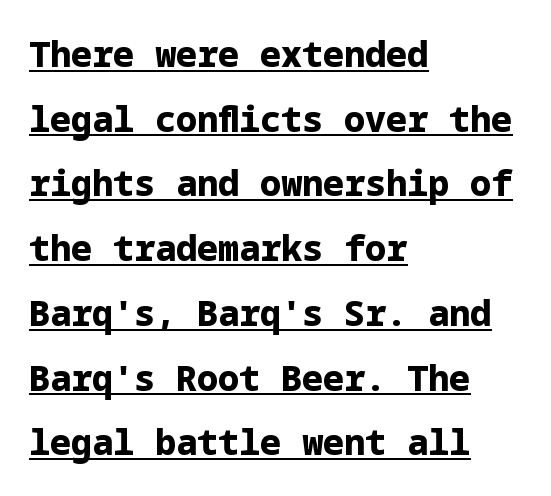
{"serif": "no", "italic": "no", "bold": "yes", "weight": "bold", "width": "normal", "stroke_contrast": "low", "x_height": "medium", "underline": "yes", "align": "left", "line_spacing_ratio": 1.85, "letter_spacing": "normal", "letter_spacing_em": 0.0, "glyph_px": 35}
